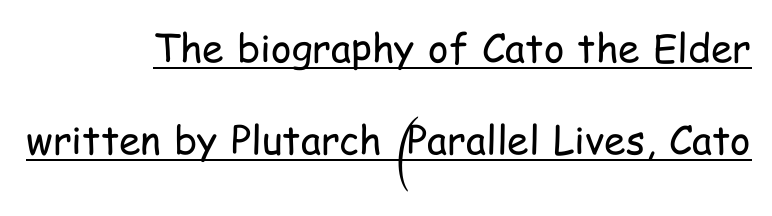
{"serif": "no", "italic": "no", "bold": "no", "weight": "regular", "width": "condensed", "stroke_contrast": "low", "x_height": "medium", "monospaced": "no", "underline": "yes", "align": "right", "line_spacing": "loose", "line_spacing_ratio": 2.36, "letter_spacing": "normal", "letter_spacing_em": 0.0, "glyph_px": 39}
